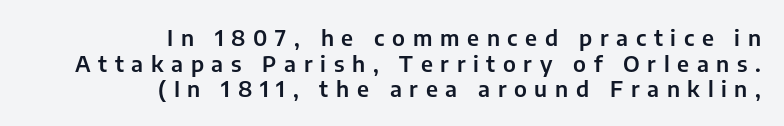
Decoration check: the copy has no underline. The axis of the letterforms is exactly vertical. The letters are spread apart with noticeably loose tracking. The text block is weighted toward the right margin, trailing off unevenly leftward.
